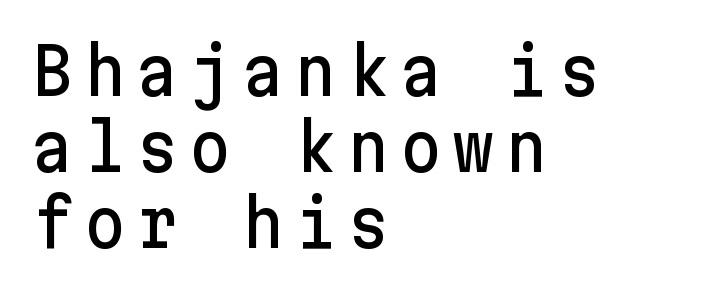
{"serif": "no", "italic": "no", "width": "normal", "stroke_contrast": "low", "x_height": "medium", "underline": "no", "align": "left", "line_spacing_ratio": 1.17, "glyph_px": 65}
